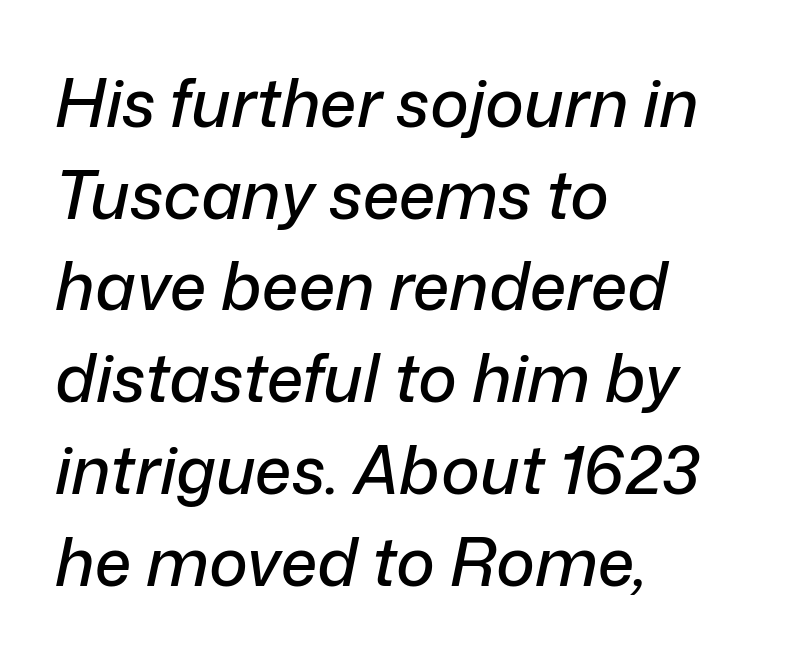
The image shows 66 px text type, italic (leaning right); set left-aligned, normal line spacing (1.39x), normal letter spacing, not underlined; low stroke contrast and a medium x-height.
